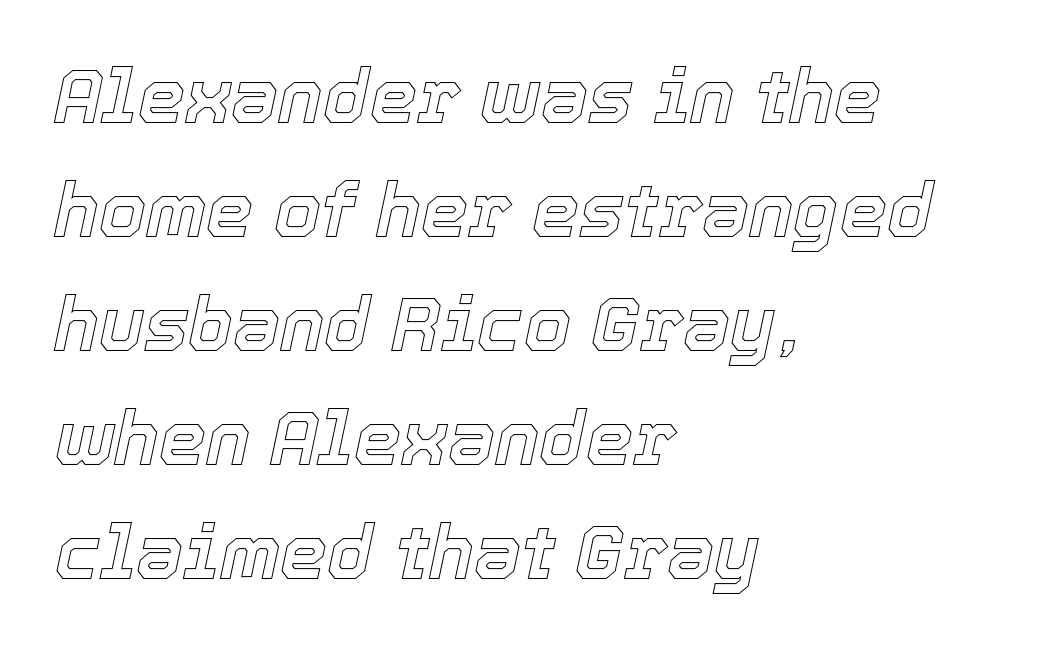
Q: Is the text italic (slanted)? A: Yes, it leans right by about 12 degrees.
Q: Is the text underlined? A: No.
Q: How is the paragraph aligned? A: Left-aligned.
Q: Is the spacing between letters normal or unusually wide? A: Normal.
Q: Is the spacing between lines tight, normal or loose? A: Normal.
Q: Width (condensed, normal, or wide)? A: Normal.
Q: x-height? A: Medium.
Q: Monospaced? A: No.
